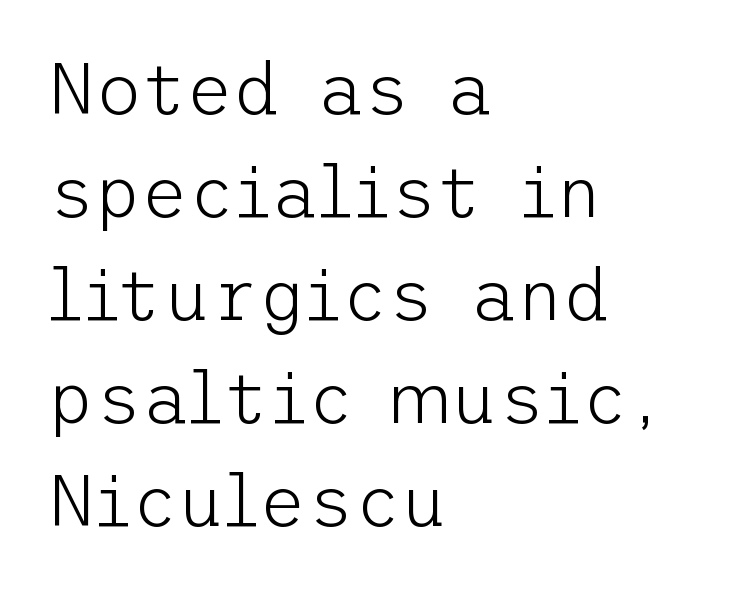
{"serif": "no", "italic": "no", "bold": "no", "weight": "light", "width": "normal", "stroke_contrast": "low", "x_height": "medium", "underline": "no", "align": "left", "line_spacing": "normal", "line_spacing_ratio": 1.43, "letter_spacing": "normal", "letter_spacing_em": 0.0, "glyph_px": 72}
